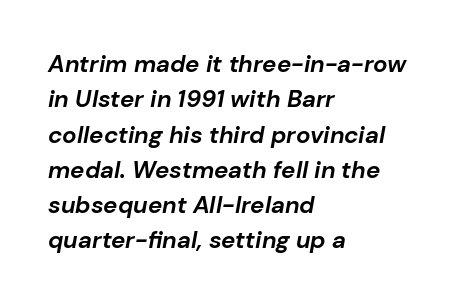
The image shows 24 px bold type, italic (leaning right); set left-aligned, normal line spacing (1.47x), normal letter spacing, not underlined.
